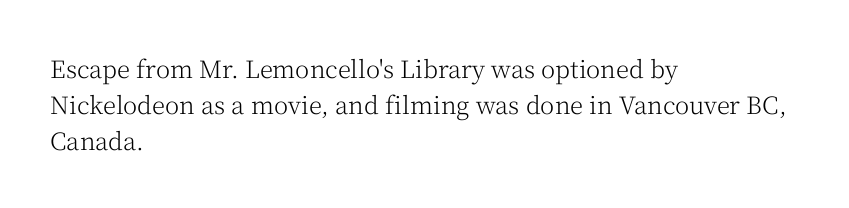
Default kerning and tracking; the words read as compact shapes. Tall strokes in this sample are plumb rather than angled. This rendering uses left alignment, leaving the right contour irregular. Students, observe: this is what conventionally led text looks like. Each stroke keeps to a modest, everyday thickness or less. Honestly, there is no underline to notice here at all.
